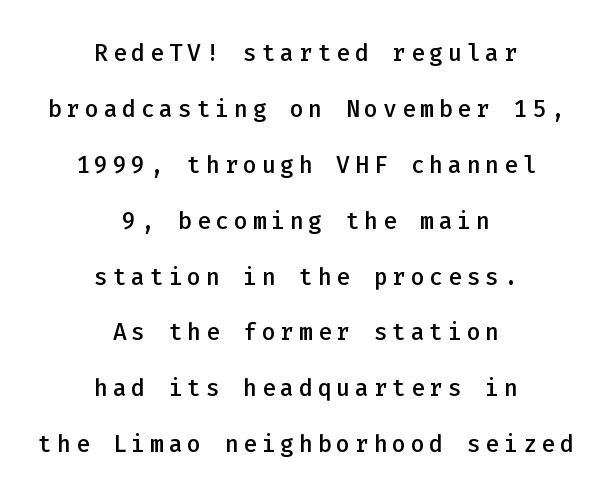
The image shows 23 px text type, upright; set centered, loose line spacing (2.43x), unusually wide letter spacing (+0.21 em), not underlined.
